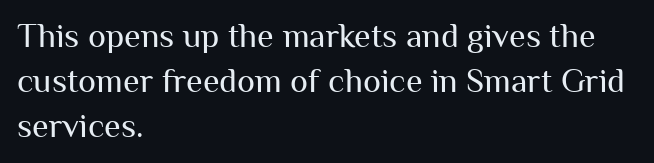
The image shows 34 px regular-weight sans-serif type, upright; set left-aligned, normal line spacing (1.33x), normal letter spacing, not underlined; medium stroke contrast and a medium x-height.
